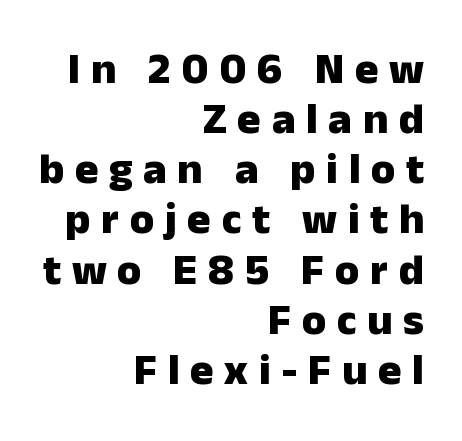
The image shows 44 px heavy sans-serif type, upright; set right-aligned, tight line spacing (1.14x), unusually wide letter spacing (+0.24 em), not underlined; low stroke contrast and a medium x-height.
